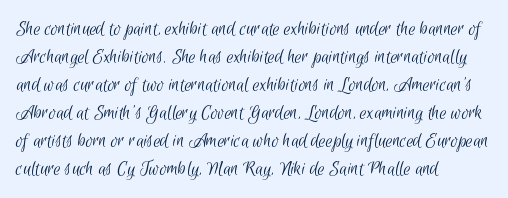
Letter spacing: default. Only glyphs here, with clear space below each row. The compositor pushed each line to the left boundary. The face looks like a standard text weight, possibly lighter. The rendering uses a moderate line-height, typical for paragraphs.
